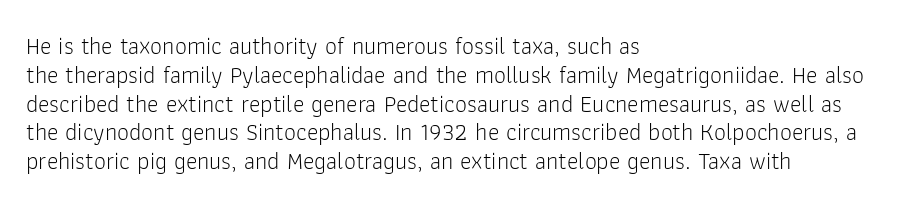
Q: Is the text bold? A: No.
Q: Is the text italic (slanted)? A: No, it is upright.
Q: Is the text underlined? A: No.
Q: How is the paragraph aligned? A: Left-aligned.
Q: Is the spacing between letters normal or unusually wide? A: Normal.
